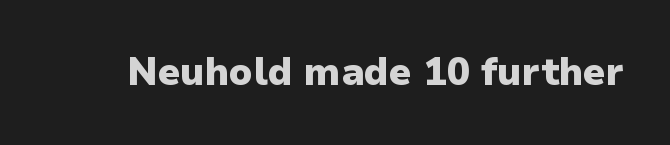
Here the designer chose a conventional face with non-uniform glyph widths. No word sits above an underline. This is roman type, the default non-slanted kind. Look at the tracking — it's just the regular setting, nothing added. Are there feet on the stems? There aren't — it's a sans. Compared with an ordinary text face, these strokes are far heavier — a full bold.
